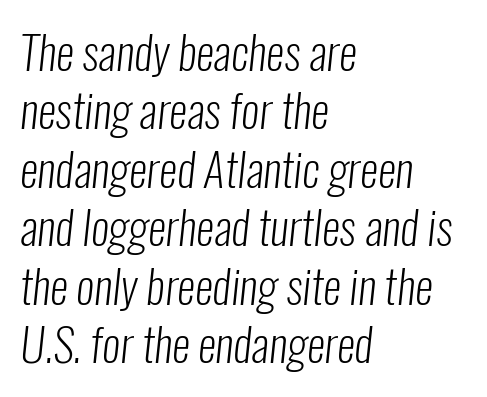
Varying glyph widths throughout — classic text-font behaviour. Type style note: lacks serifs. Alignment: flush left. The space directly below the letters is spotless. The font sits on the lighter half of the weight spectrum, regular included.
